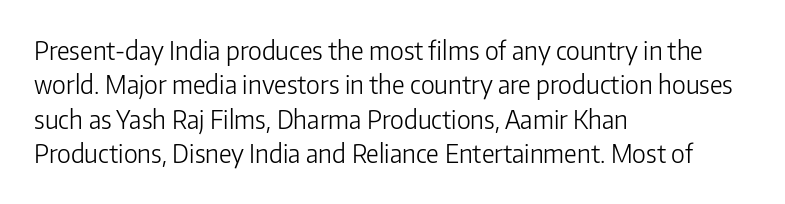
Spacing between characters is what you'd get straight out of the box. The passage shown is not underscored anywhere. The lines in this sample share a left origin and differ only in where they stop. The lines sit at an ordinary, default distance from one another. Is the type heavy? It reads as light-to-regular instead.
